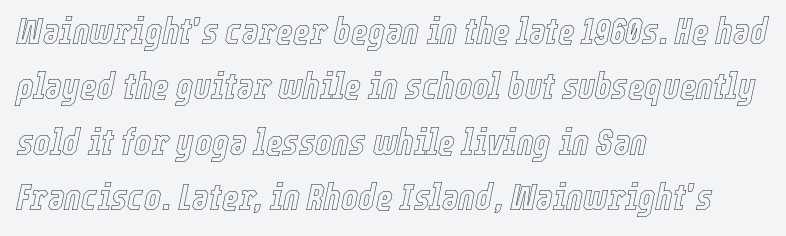
{"italic": "yes", "lean": "right", "slant_degrees": 12, "width": "condensed", "x_height": "medium", "monospaced": "no", "underline": "no", "align": "left", "line_spacing": "normal", "line_spacing_ratio": 1.54, "letter_spacing": "normal", "letter_spacing_em": 0.0, "glyph_px": 36}
